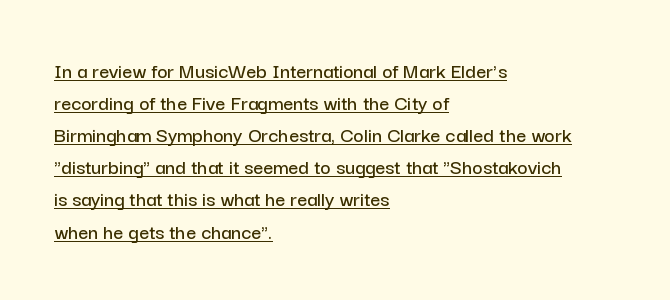
Q: Is the text italic (slanted)? A: No, it is upright.
Q: Is the text underlined? A: Yes.
Q: How is the paragraph aligned? A: Left-aligned.
Q: Is the spacing between letters normal or unusually wide? A: Normal.
Q: Is the spacing between lines tight, normal or loose? A: Normal.
